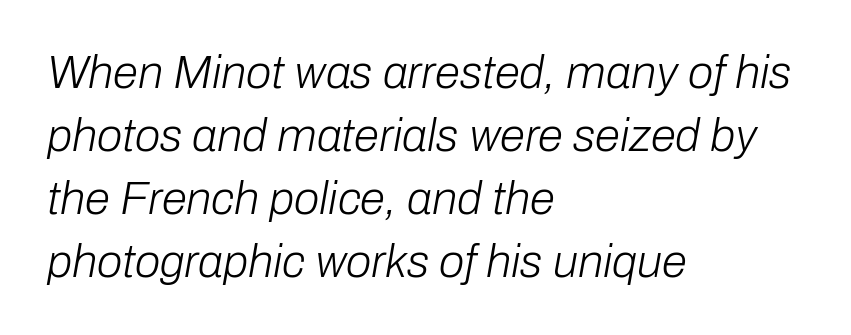
{"italic": "yes", "lean": "right", "slant_degrees": 10, "bold": "no", "weight": "light", "width": "normal", "stroke_contrast": "low", "x_height": "medium", "monospaced": "no", "underline": "no", "align": "left", "line_spacing": "normal", "line_spacing_ratio": 1.37, "letter_spacing": "normal", "letter_spacing_em": 0.0, "glyph_px": 46}
